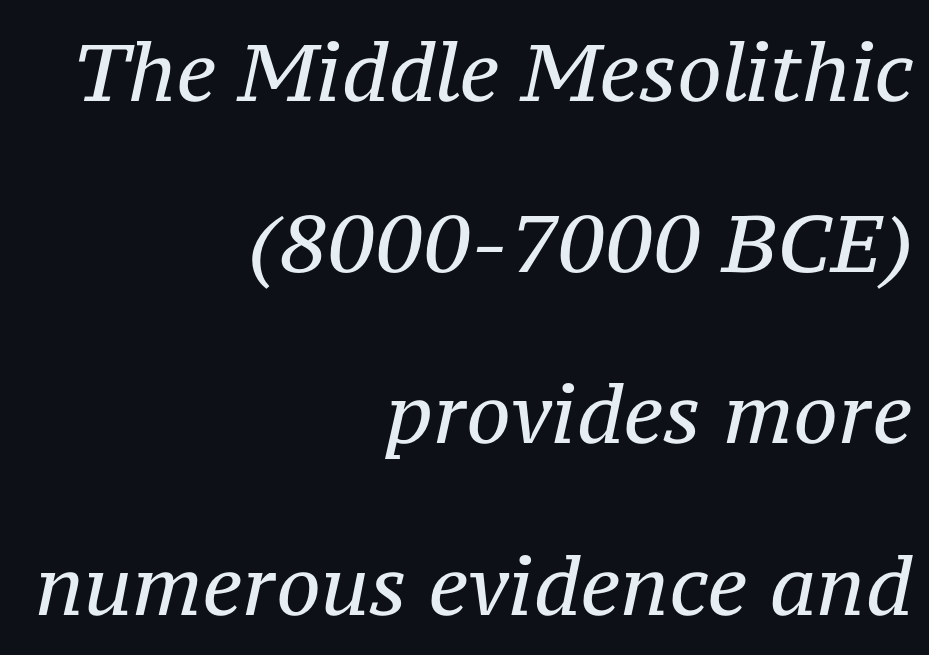
You could not count columns in this text — the font is proportionally spaced. The text block is weighted toward the right margin, trailing off unevenly leftward. No word sits above an underline. The text carries the slant typical of an italic or oblique font. Is the letter spacing exaggerated? No — it looks like the ordinary default. The space between consecutive lines is lavish.
